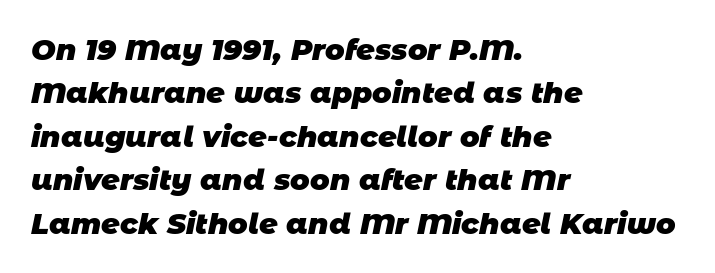
Q: Is the text bold? A: Yes.
Q: Is the typeface a serif or a sans-serif typeface? A: Sans-serif.
Q: Is the text underlined? A: No.
Q: How is the paragraph aligned? A: Left-aligned.
Q: Is the spacing between letters normal or unusually wide? A: Normal.
Q: Is the spacing between lines tight, normal or loose? A: Normal.
Q: Width (condensed, normal, or wide)? A: Normal.
Q: Stroke contrast? A: Low.
Q: x-height? A: Large.
Q: Monospaced? A: No.
